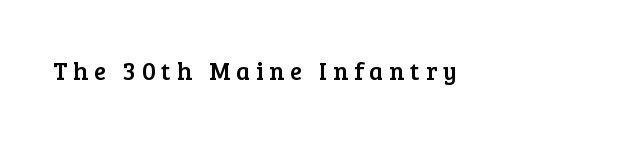
{"italic": "no", "underline": "no", "letter_spacing": "wide", "letter_spacing_em": 0.24, "glyph_px": 25}
